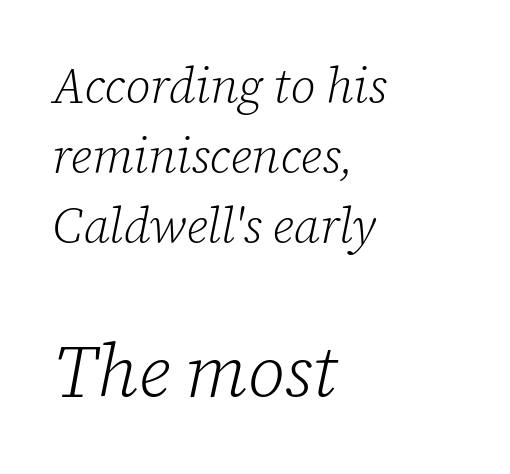
Would a proofreader flag this as italicized? Yes. The composition opens small and finishes big. All the whitespace from short lines collects on the right. Clear beneath every line of the passage.
